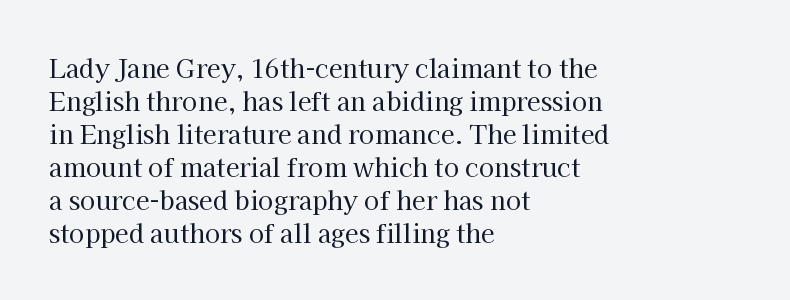
Q: Is the text bold? A: No.
Q: Is the text italic (slanted)? A: No, it is upright.
Q: Is the text underlined? A: No.
Q: How is the paragraph aligned? A: Left-aligned.
Q: Is the spacing between letters normal or unusually wide? A: Normal.
Q: Is the spacing between lines tight, normal or loose? A: Normal.
